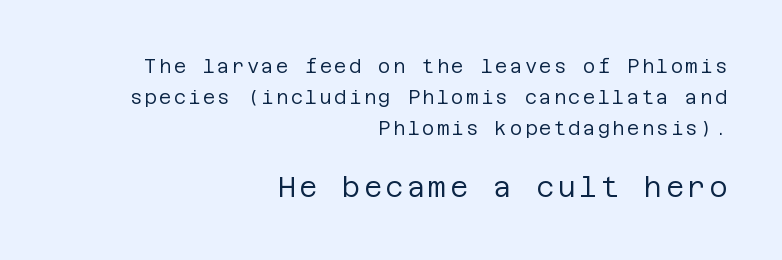
This is roman type, the default non-slanted kind. One-word summary of the alignment: right. Bare-footed words on every line. The lower block of text is set noticeably larger than the block above it. The cut favours lightness, reaching ordinary text weight at its darkest.
